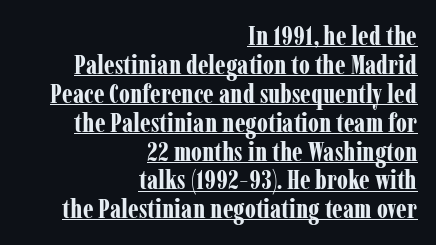
{"italic": "no", "bold": "yes", "underline": "yes", "align": "right", "line_spacing": "tight", "line_spacing_ratio": 1.07, "letter_spacing": "normal", "letter_spacing_em": 0.0, "glyph_px": 27}
